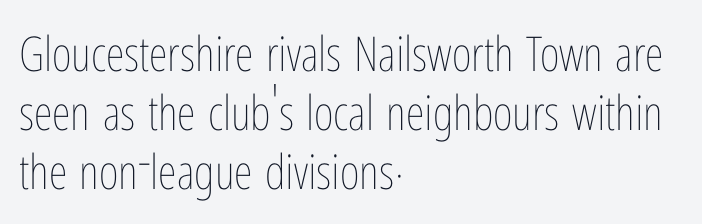
Q: Is the text bold? A: No.
Q: Is the text italic (slanted)? A: No, it is upright.
Q: Is the text underlined? A: No.
Q: How is the paragraph aligned? A: Left-aligned.
Q: Is the spacing between letters normal or unusually wide? A: Normal.
Q: Width (condensed, normal, or wide)? A: Condensed.
Q: Stroke contrast? A: Low.
Q: x-height? A: Medium.
Q: Monospaced? A: No.
